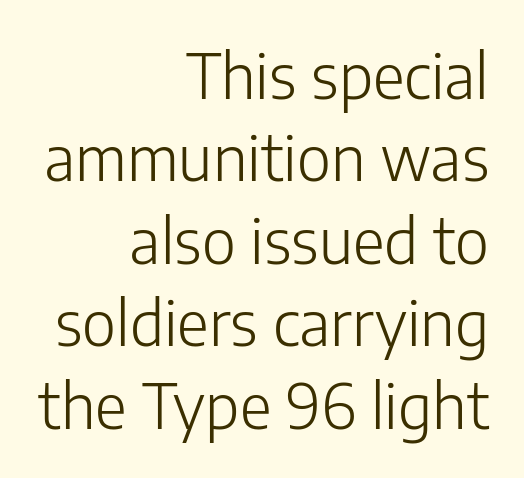
Q: Is the text bold? A: No.
Q: Is the text italic (slanted)? A: No, it is upright.
Q: Is the typeface a serif or a sans-serif typeface? A: Sans-serif.
Q: Is the text underlined? A: No.
Q: How is the paragraph aligned? A: Right-aligned.
Q: Is the spacing between letters normal or unusually wide? A: Normal.
Q: Is the spacing between lines tight, normal or loose? A: Normal.
Q: Width (condensed, normal, or wide)? A: Normal.
Q: Stroke contrast? A: Low.
Q: x-height? A: Medium.
Q: Monospaced? A: No.
